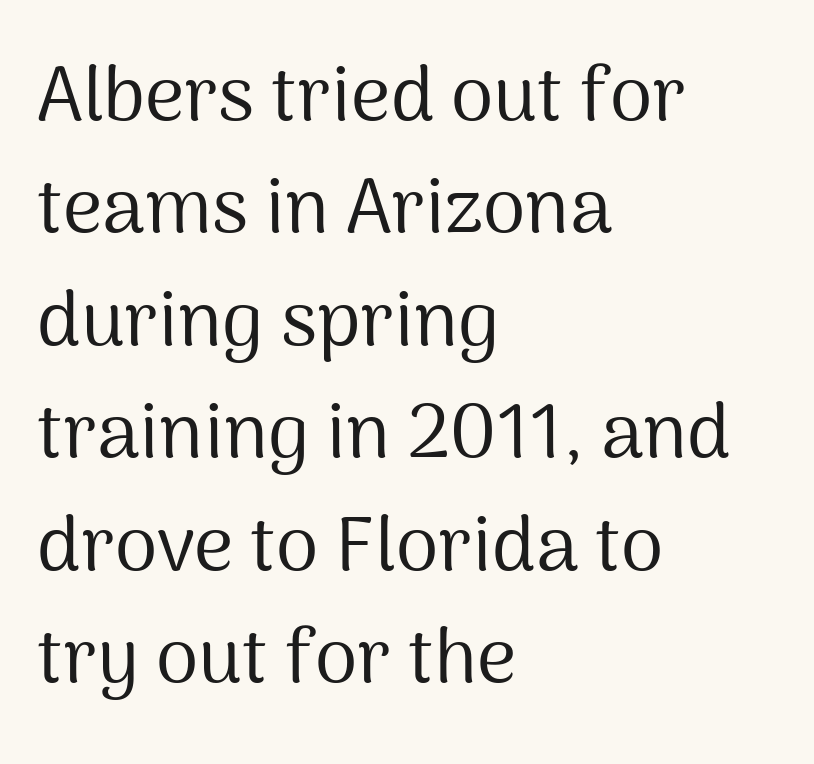
Q: Is the text bold? A: No.
Q: Is the text italic (slanted)? A: No, it is upright.
Q: Is the typeface a serif or a sans-serif typeface? A: Sans-serif.
Q: Is the text underlined? A: No.
Q: How is the paragraph aligned? A: Left-aligned.
Q: Is the spacing between letters normal or unusually wide? A: Normal.
Q: Is the spacing between lines tight, normal or loose? A: Normal.
Q: Width (condensed, normal, or wide)? A: Normal.
Q: Stroke contrast? A: Medium.
Q: x-height? A: Medium.
Q: Monospaced? A: No.
